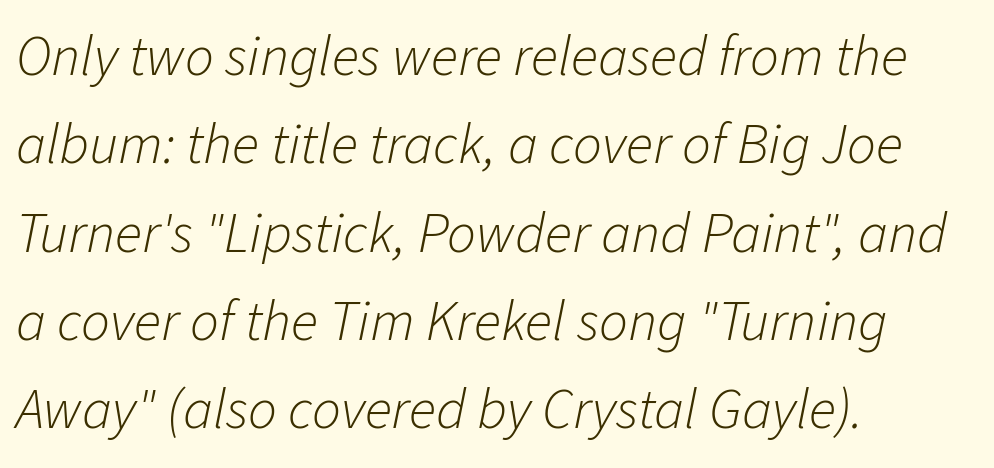
The image shows 57 px light type, italic (leaning right); set left-aligned, normal line spacing (1.55x), normal letter spacing, not underlined; low stroke contrast and a medium x-height.
